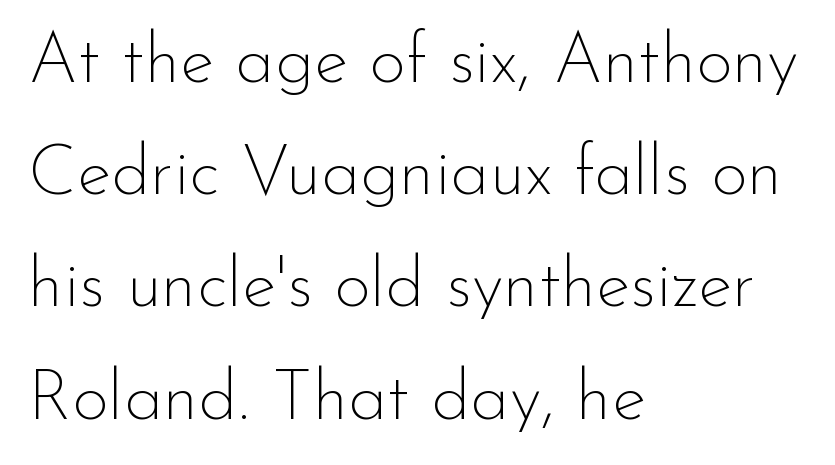
The image shows 71 px thin sans-serif type, upright; set left-aligned, normal line spacing (1.58x), normal letter spacing, not underlined; low stroke contrast and a small x-height.
